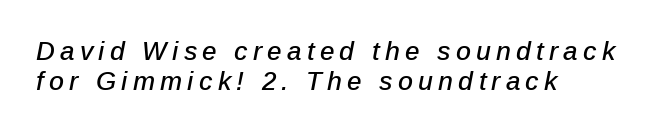
Spacing between characters has been opened up far beyond the box default. When letters slant like this, we call the style italic. Alignment: flush left. Type without underlining.
